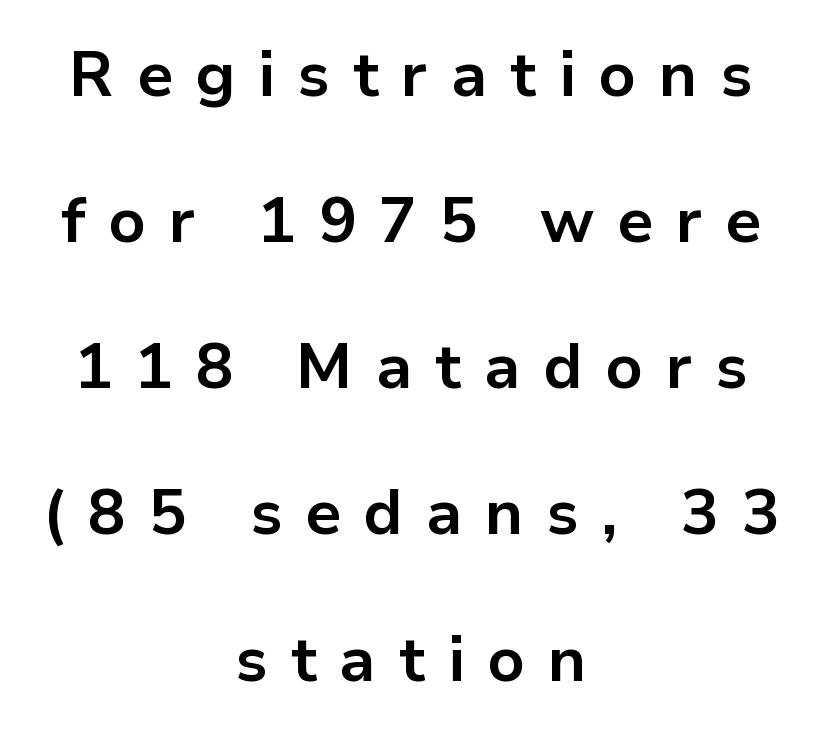
{"serif": "no", "italic": "no", "bold": "yes", "weight": "bold", "width": "normal", "stroke_contrast": "low", "x_height": "medium", "monospaced": "no", "underline": "no", "align": "center", "line_spacing": "loose", "line_spacing_ratio": 2.32, "letter_spacing": "wide", "letter_spacing_em": 0.36, "glyph_px": 63}
